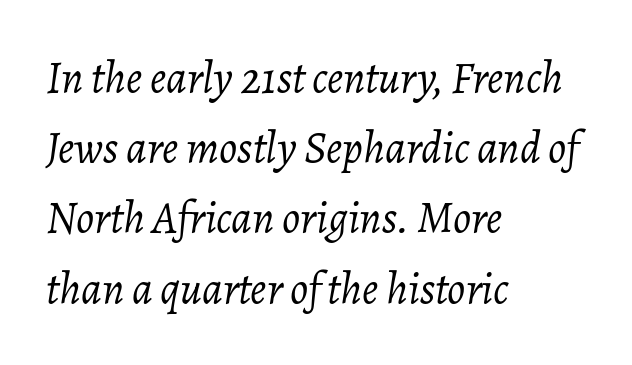
Think standard paragraph weight, or any step lighter than that. Honestly, the letter spacing is just normal — you wouldn't notice it. Looks like regular typesetting: each glyph gets only the width it needs. Regarding leading, the lines here are spaced in the standard way. Nobody drew a line under any word here.
